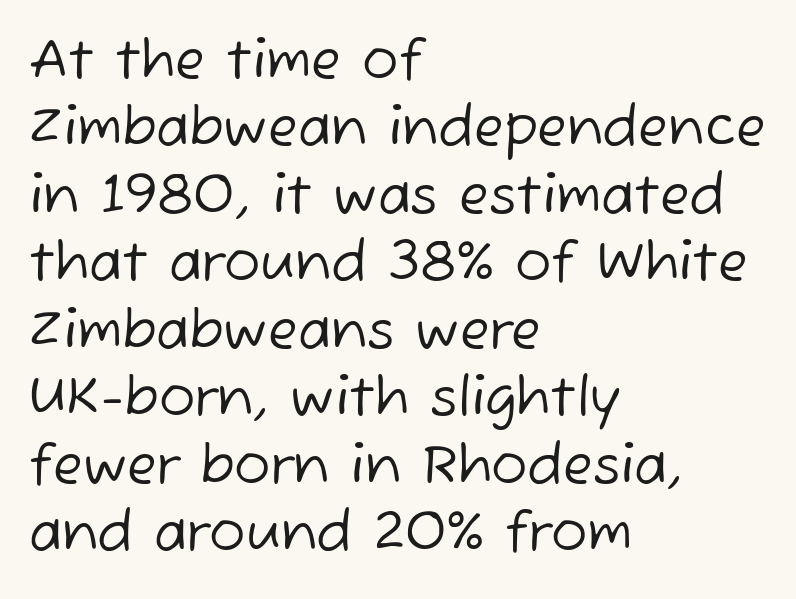
{"serif": "no", "bold": "no", "weight": "regular", "width": "normal", "stroke_contrast": "low", "x_height": "medium", "monospaced": "no", "underline": "no", "align": "left", "line_spacing": "normal", "line_spacing_ratio": 1.25, "letter_spacing": "normal", "letter_spacing_em": 0.0, "glyph_px": 54}
